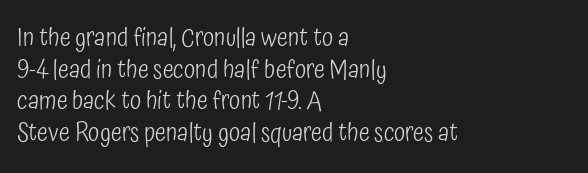
The image shows 26 px text type, upright; set left-aligned, line spacing 1.22x, normal letter spacing, not underlined.
